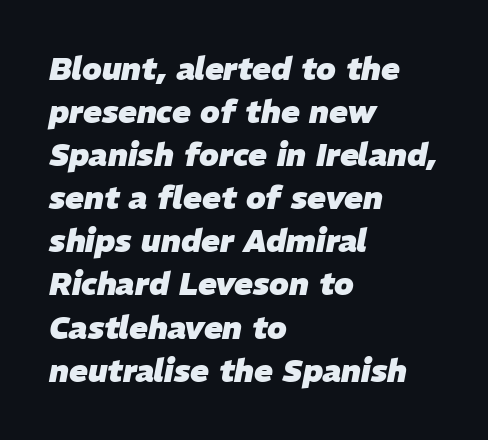
Compared with an ordinary text face, these strokes are far heavier — a full bold. Observe the ordinary spacing: letters are neighbours, not strangers. Vertically, the passage feels balanced, rows spaced as you'd expect. Compared with a centered layout, this one pins lines to the left instead. These lines are rendered in a variable-pitch font.
